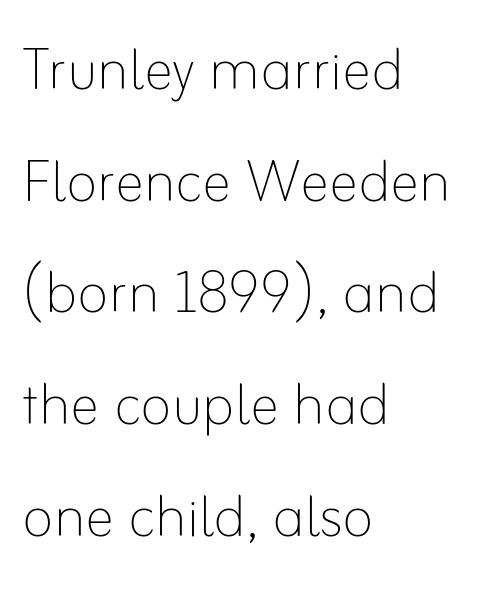
Posture: upright roman. Stems here are at most as thick as an everyday book face. Honestly, the row spacing looks completely unremarkable. A typesetter would call this proportional, since set widths differ per character.
